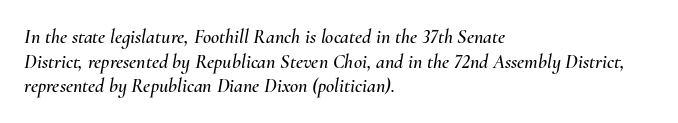
Q: Is the text italic (slanted)? A: Yes, it leans right by about 10 degrees.
Q: Is the text underlined? A: No.
Q: How is the paragraph aligned? A: Left-aligned.
Q: Is the spacing between letters normal or unusually wide? A: Normal.
